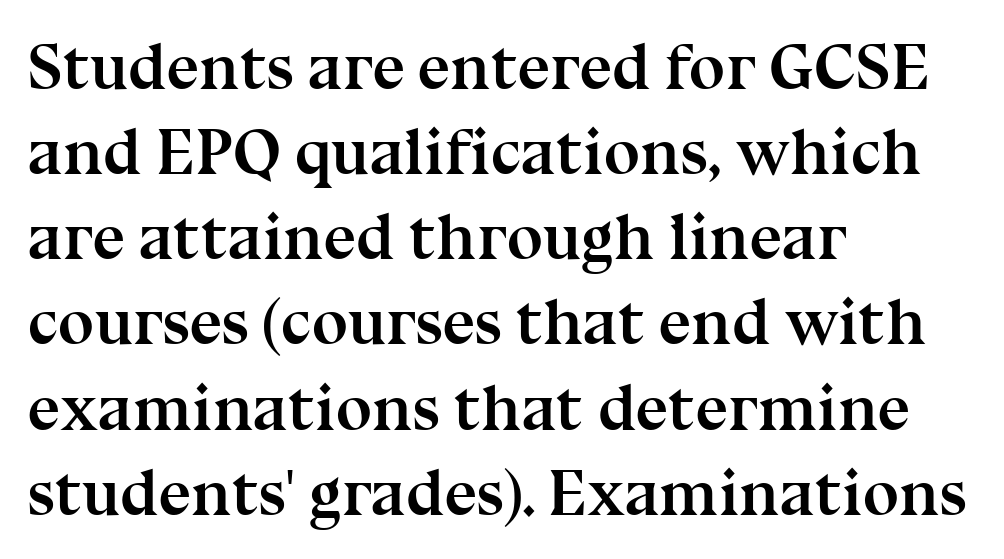
The foot of each line stays bare and open. The rendering uses a bold face; every stroke is thick and dark. Line starts are locked; line ends wander. The type family on display is of the serif kind. Tracking value appears to be zero — textbook default spacing.
